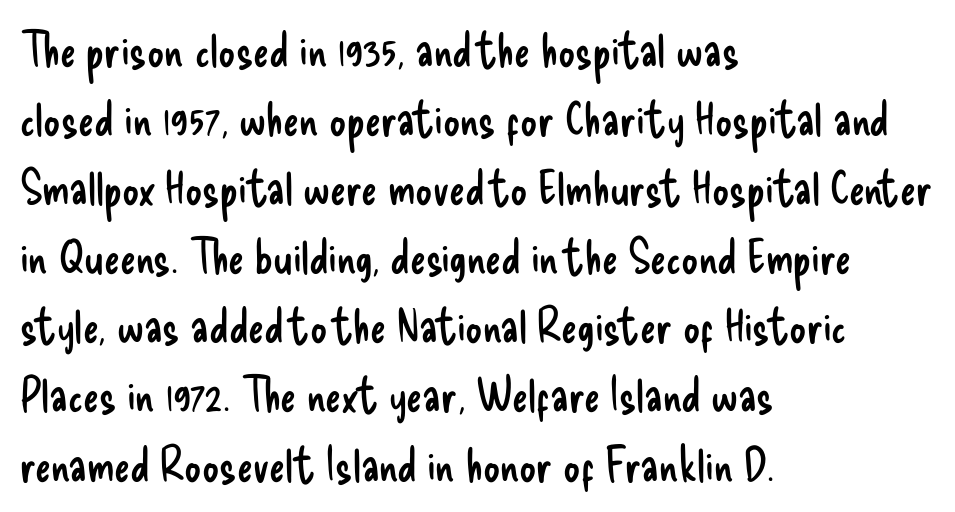
The image shows 47 px regular-weight, condensed sans-serif type, upright; set left-aligned, normal line spacing (1.47x), normal letter spacing, not underlined; low stroke contrast and a small x-height.
